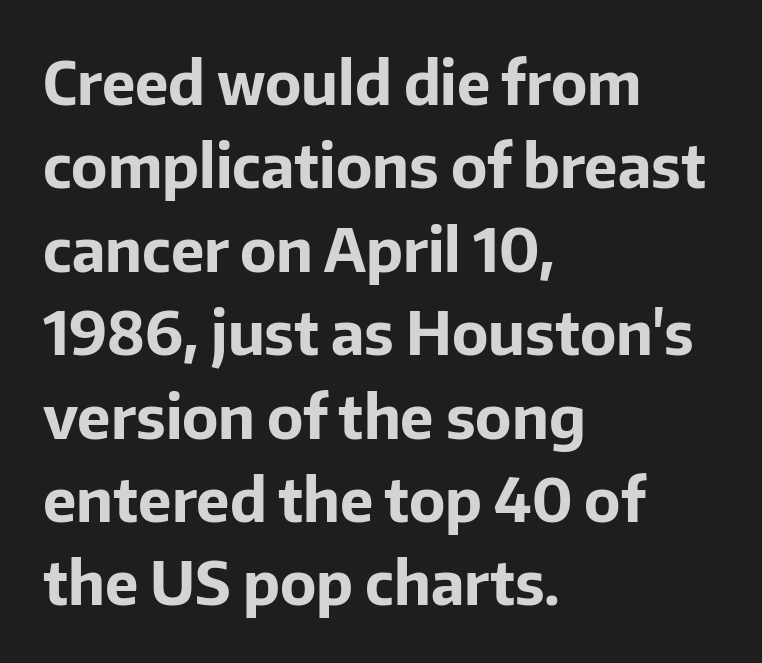
{"serif": "no", "italic": "no", "bold": "yes", "weight": "bold", "width": "normal", "stroke_contrast": "low", "x_height": "medium", "monospaced": "no", "underline": "no", "align": "left", "line_spacing": "normal", "line_spacing_ratio": 1.39, "letter_spacing": "normal", "letter_spacing_em": 0.0, "glyph_px": 60}
